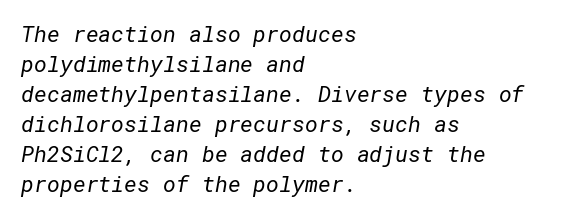
Observe the ordinary spacing: letters are neighbours, not strangers. Reading down the block, your eye returns to a fixed left position each line. Summary of weight: not heavy and not bold. Clear beneath every line of the passage. A normal amount of white space separates one row of letters from the next.
